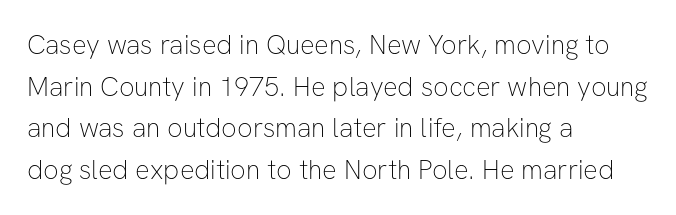
This sample uses an upright cut, with every glyph sitting square on the baseline. Lines of text with bare space underneath. The setting favours the left margin, as ordinary paragraphs usually do. Leading: standard. The typesetting does not lean heavy: it is not bold. You could call the tracking neutral — neither tight nor loose.
